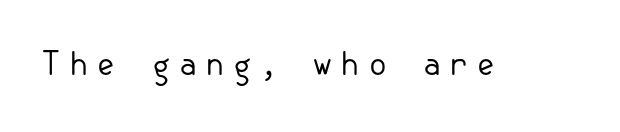
Glyph-to-glyph distance is far greater than everyday printed text. The font's upright variant was chosen for this text. Is the type heavy? It reads as light-to-regular instead. No word sits above an underline. A typesetter would label this face a sans.
